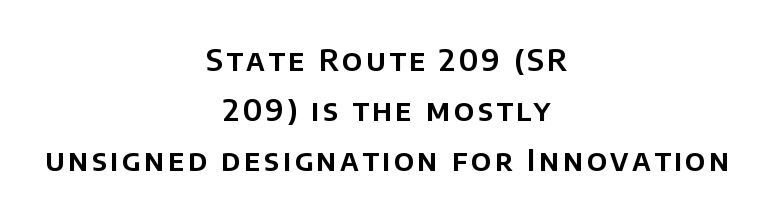
The type family on display is of the sans-serif kind. Horizontal alignment here is central, giving a formal, balanced look. The face used here is proportionally spaced, like ordinary book or web type. Is there any slant? The stems are plumb. Is there much room between lines? A standard amount, neither cramped nor airy. Nobody drew a line under any word here.
